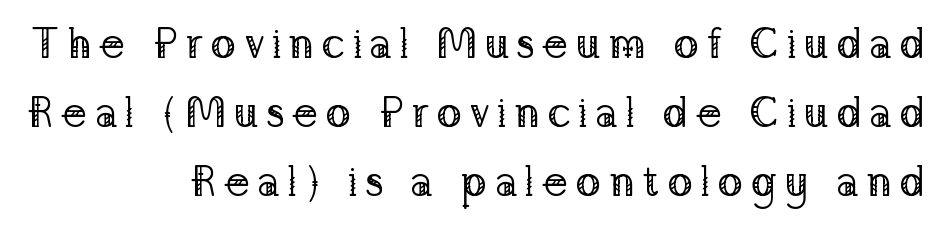
The image shows 43 px regular-weight serif type, upright; set right-aligned, normal line spacing (1.6x), not underlined; low stroke contrast and a medium x-height.
